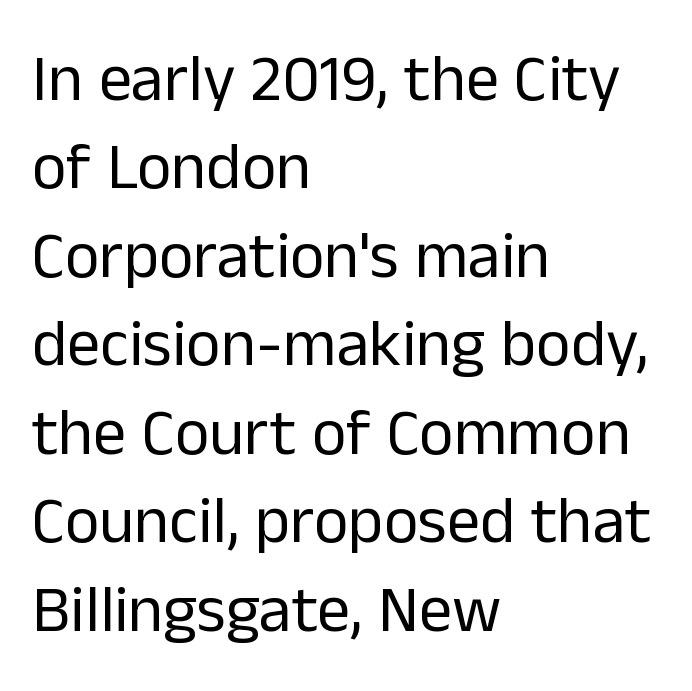
{"serif": "no", "italic": "no", "bold": "no", "weight": "regular", "width": "normal", "stroke_contrast": "low", "x_height": "medium", "monospaced": "no", "underline": "no", "align": "left", "line_spacing": "normal", "line_spacing_ratio": 1.34, "letter_spacing": "normal", "letter_spacing_em": 0.0, "glyph_px": 66}
